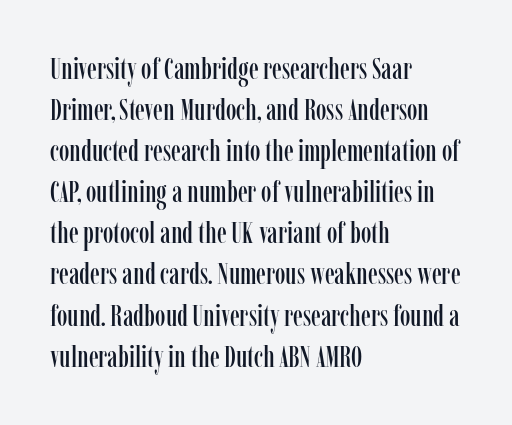
{"serif": "yes", "italic": "no", "width": "condensed", "stroke_contrast": "low", "x_height": "medium", "monospaced": "no", "underline": "no", "align": "left", "line_spacing": "normal", "line_spacing_ratio": 1.37, "letter_spacing": "normal", "letter_spacing_em": 0.0, "glyph_px": 30}
